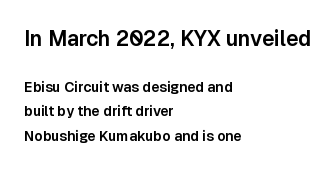
The image shows 21 px text type, upright; set left-aligned, line spacing 1.73x, normal letter spacing, not underlined; the first (top) block is 1.5x larger.
